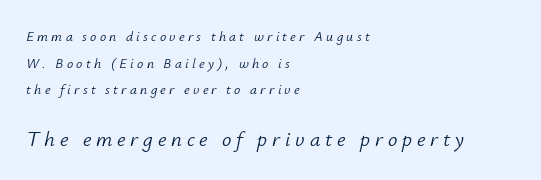
{"italic": "yes", "lean": "right", "slant_degrees": 12, "bold": "no", "underline": "no", "align": "left", "line_spacing": "loose", "line_spacing_ratio": 1.91, "letter_spacing": "wide", "letter_spacing_em": 0.23, "larger_block": "second", "size_ratio": 1.5, "glyph_px": 21}
